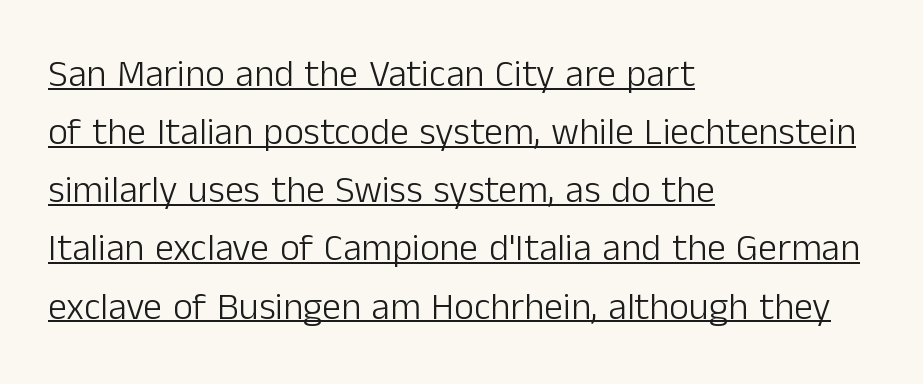
{"serif": "no", "italic": "no", "bold": "no", "weight": "light", "width": "normal", "stroke_contrast": "low", "x_height": "medium", "monospaced": "no", "underline": "yes", "align": "left", "line_spacing": "normal", "line_spacing_ratio": 1.53, "letter_spacing": "normal", "letter_spacing_em": 0.0, "glyph_px": 38}
